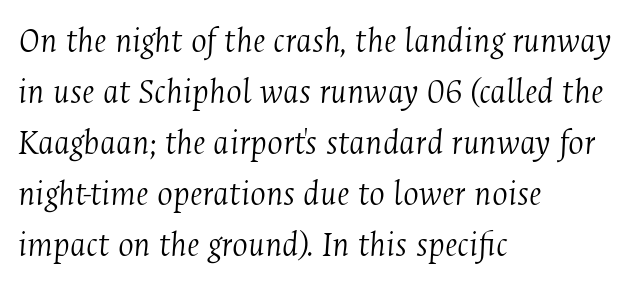
Think of a printed novel: that variable character pitch is what you see here. Does extra space separate the letters? No, they use regular spacing. What kind of face is this? One with serifs. Reading down the column, the eye jumps a familiar distance to each next line. Notice how the stems are inclined rather than vertical — that's the hallmark of italics.
